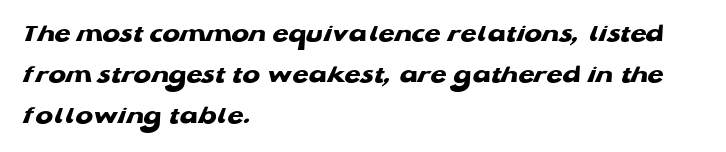
The image shows 26 px bold type; set left-aligned, normal line spacing (1.58x), normal letter spacing, not underlined.
